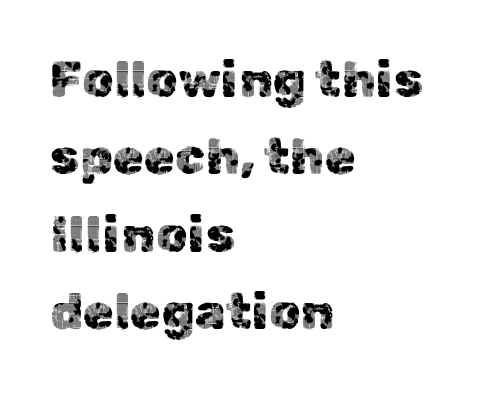
{"serif": "no", "italic": "no", "width": "normal", "x_height": "medium", "monospaced": "no", "underline": "no", "align": "left", "line_spacing": "normal", "line_spacing_ratio": 1.55, "letter_spacing": "normal", "letter_spacing_em": 0.0, "glyph_px": 50}
